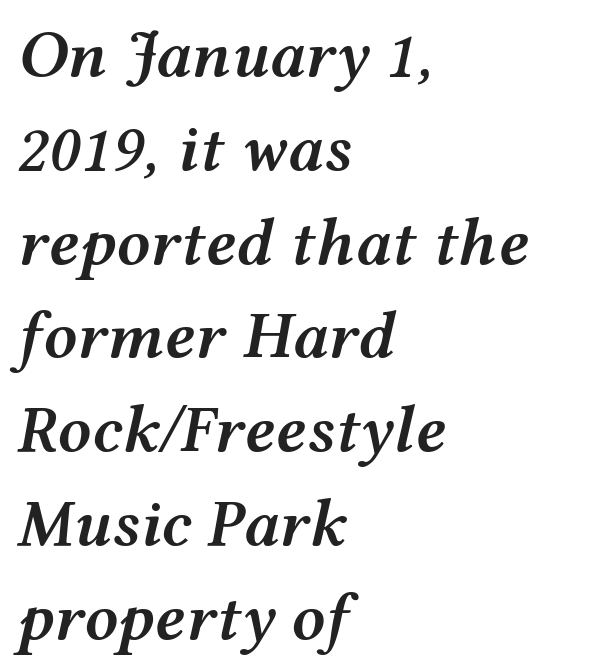
Q: Is the text bold? A: Semi-bold.
Q: Is the text italic (slanted)? A: Yes, it leans right by about 12 degrees.
Q: Is the text underlined? A: No.
Q: How is the paragraph aligned? A: Left-aligned.
Q: Is the spacing between letters normal or unusually wide? A: Normal.
Q: Is the spacing between lines tight, normal or loose? A: Normal.
Q: Width (condensed, normal, or wide)? A: Wide.
Q: Stroke contrast? A: Medium.
Q: x-height? A: Medium.
Q: Monospaced? A: No.
